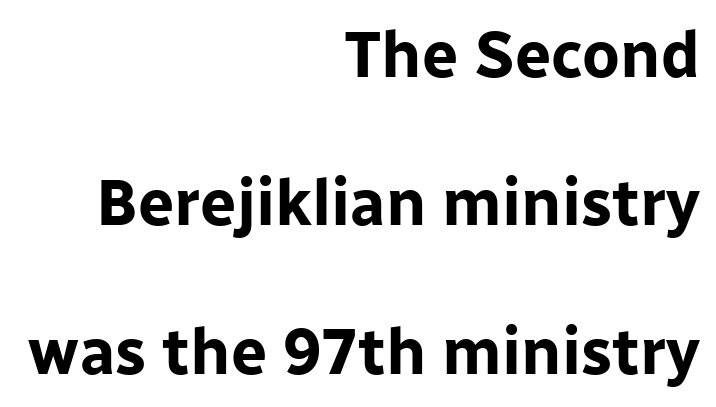
The image shows 64 px bold sans-serif type, upright; set right-aligned, loose line spacing (2.32x), normal letter spacing, not underlined; low stroke contrast and a medium x-height.
